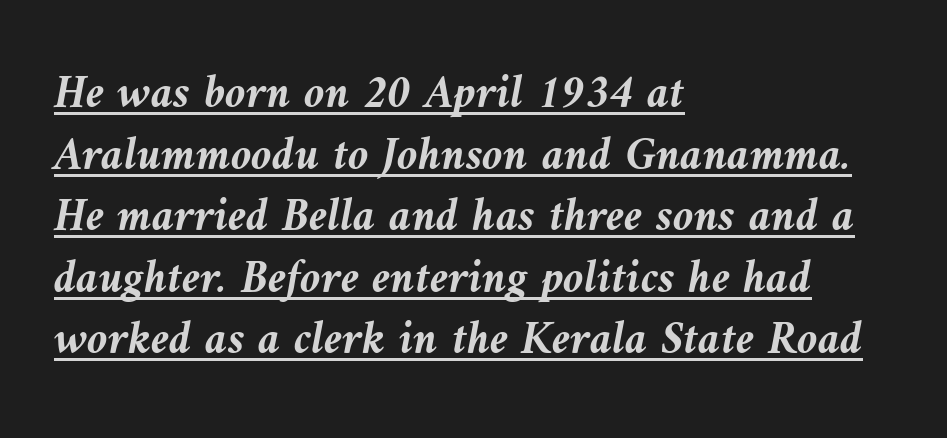
The image shows 47 px semibold type, italic (leaning left); set left-aligned, normal line spacing (1.31x), normal letter spacing, underlined; medium stroke contrast and a medium x-height.
